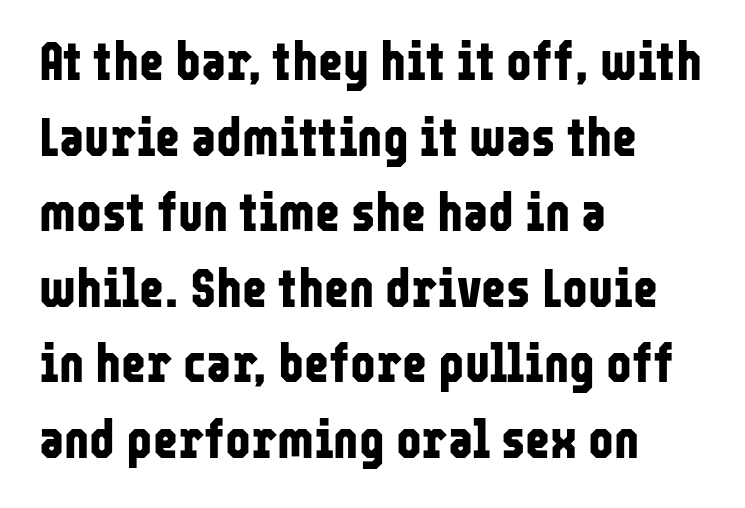
{"serif": "no", "italic": "no", "bold": "yes", "weight": "bold", "width": "condensed", "stroke_contrast": "low", "x_height": "medium", "monospaced": "no", "underline": "no", "align": "left", "line_spacing": "normal", "line_spacing_ratio": 1.4, "letter_spacing": "normal", "letter_spacing_em": 0.0, "glyph_px": 54}
